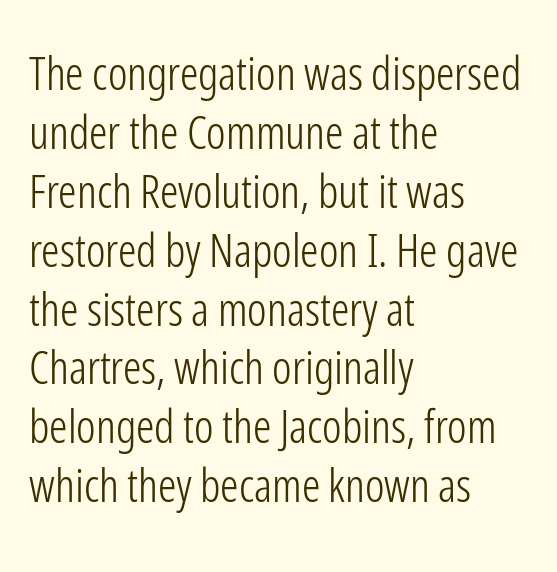
Beneath every word, the page is bare. Is the block centered? No — it sits flush against the left margin. Here the designer chose a conventional face with non-uniform glyph widths. The lettering stays uniformly vertical, giving the passage a roman look. There is no visible air inserted between adjacent glyphs.
